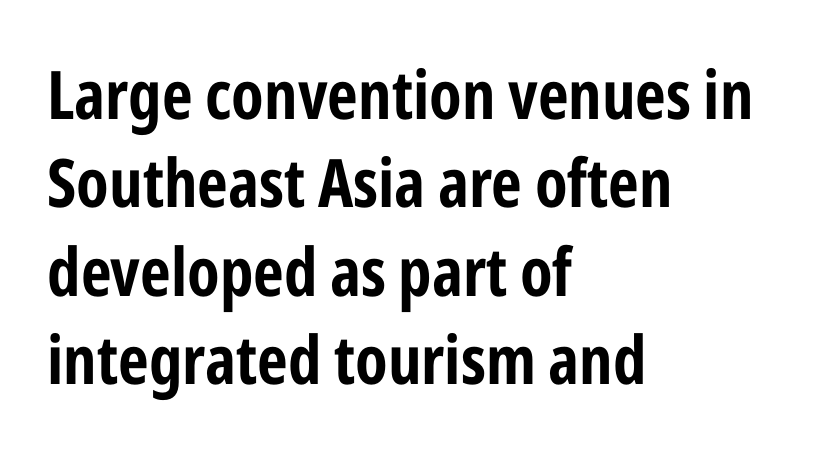
The rendering uses natural spacing where letterforms have individual widths. One-word summary of the alignment: left. Note: no serifs on the glyphs. The leading is moderate, giving the passage an even texture.
